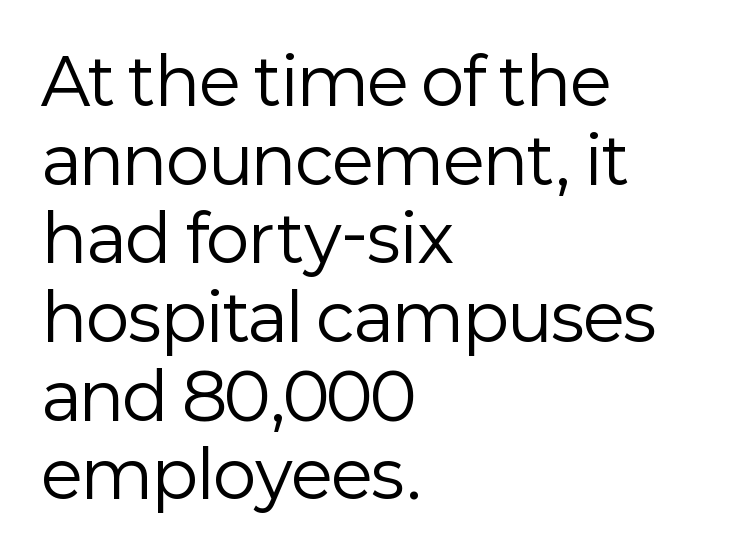
The glyphs in this specimen are sans serif. The font sits on the lighter half of the weight spectrum, regular included. The strip under each line holds only bare page. Characters follow at the spacing the type designer built in. Each letter keeps its own natural width here, so spacing adapts to shape. Alignment: flush left.
